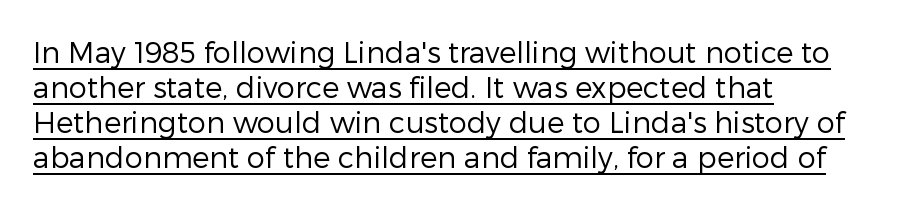
{"serif": "no", "italic": "no", "bold": "no", "weight": "regular", "width": "normal", "stroke_contrast": "low", "x_height": "medium", "monospaced": "no", "underline": "yes", "align": "left", "line_spacing_ratio": 1.21, "letter_spacing": "normal", "letter_spacing_em": 0.0, "glyph_px": 29}
